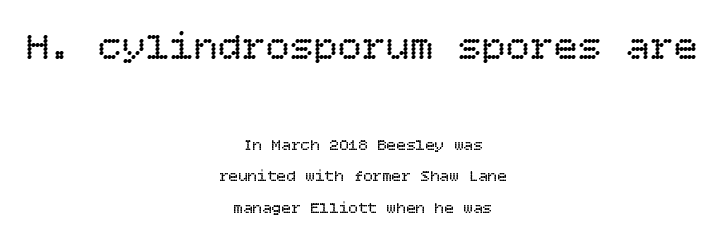
{"italic": "no", "bold": "no", "weight": "regular", "width": "normal", "stroke_contrast": "low", "x_height": "large", "underline": "no", "align": "center", "line_spacing": "loose", "line_spacing_ratio": 1.97, "letter_spacing": "normal", "letter_spacing_em": 0.0, "larger_block": "first", "size_ratio": 2.5, "glyph_px": 40}
